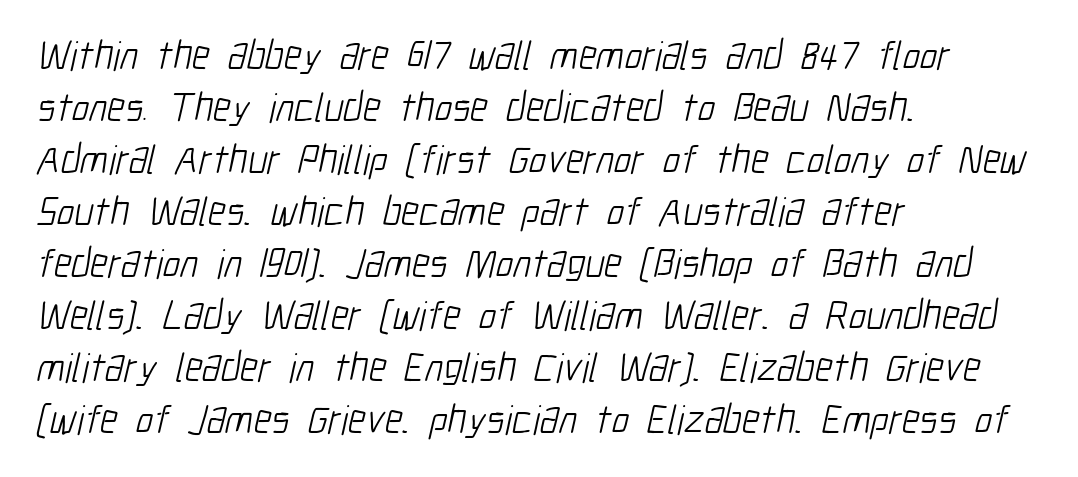
Q: Is the text bold? A: No.
Q: Is the typeface a serif or a sans-serif typeface? A: Sans-serif.
Q: Is the text underlined? A: No.
Q: How is the paragraph aligned? A: Left-aligned.
Q: Is the spacing between letters normal or unusually wide? A: Normal.
Q: Is the spacing between lines tight, normal or loose? A: Normal.
Q: Width (condensed, normal, or wide)? A: Condensed.
Q: Stroke contrast? A: Low.
Q: x-height? A: Medium.
Q: Monospaced? A: No.
